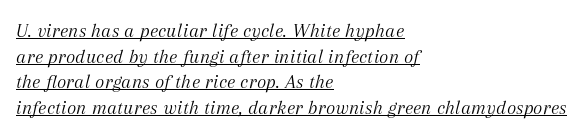
The image shows 20 px text type, italic (leaning right); set left-aligned, normal line spacing (1.28x), normal letter spacing, underlined.
